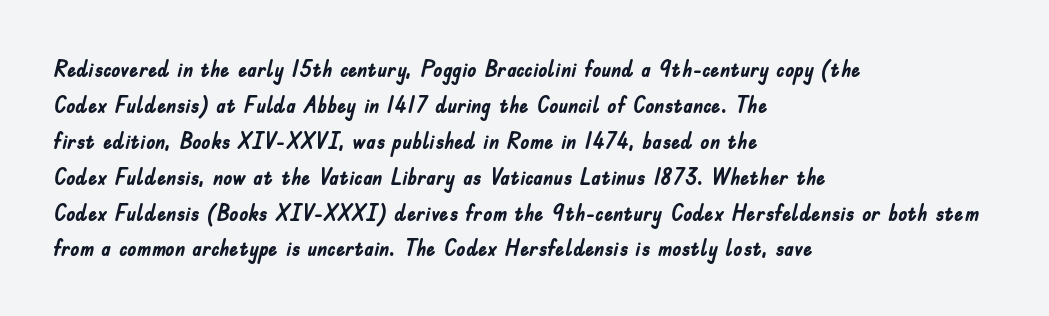
Q: Is the text bold? A: Yes.
Q: Is the text italic (slanted)? A: Yes.
Q: Is the text underlined? A: No.
Q: How is the paragraph aligned? A: Left-aligned.
Q: Is the spacing between letters normal or unusually wide? A: Normal.
Q: Is the spacing between lines tight, normal or loose? A: Normal.
